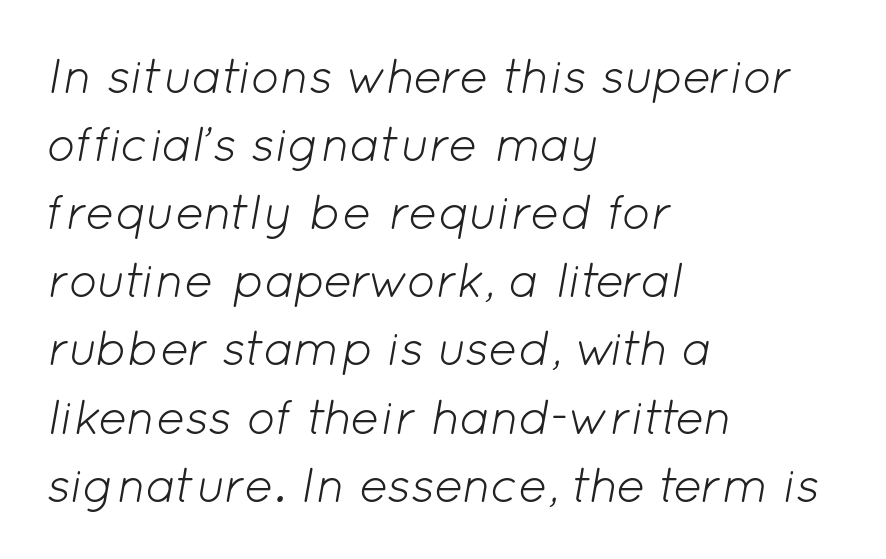
{"italic": "yes", "lean": "right", "slant_degrees": 12, "bold": "no", "weight": "light", "width": "normal", "stroke_contrast": "low", "x_height": "medium", "monospaced": "no", "underline": "no", "align": "left", "line_spacing": "normal", "line_spacing_ratio": 1.39, "letter_spacing": "normal", "letter_spacing_em": 0.0, "glyph_px": 49}
